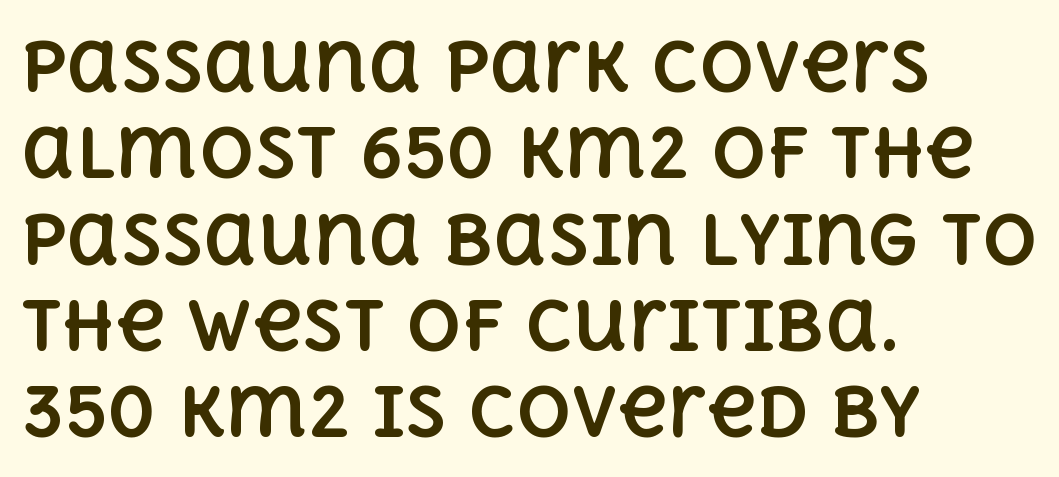
The gap between lines stays unmarked. Every letter is thick-stroked: bold, no question. These lines sit exactly where default settings would place them. The font's upright variant was chosen for this text. The lines are quadded left. Is this a fixed-width face? No — the glyphs have proportional, varying widths.
